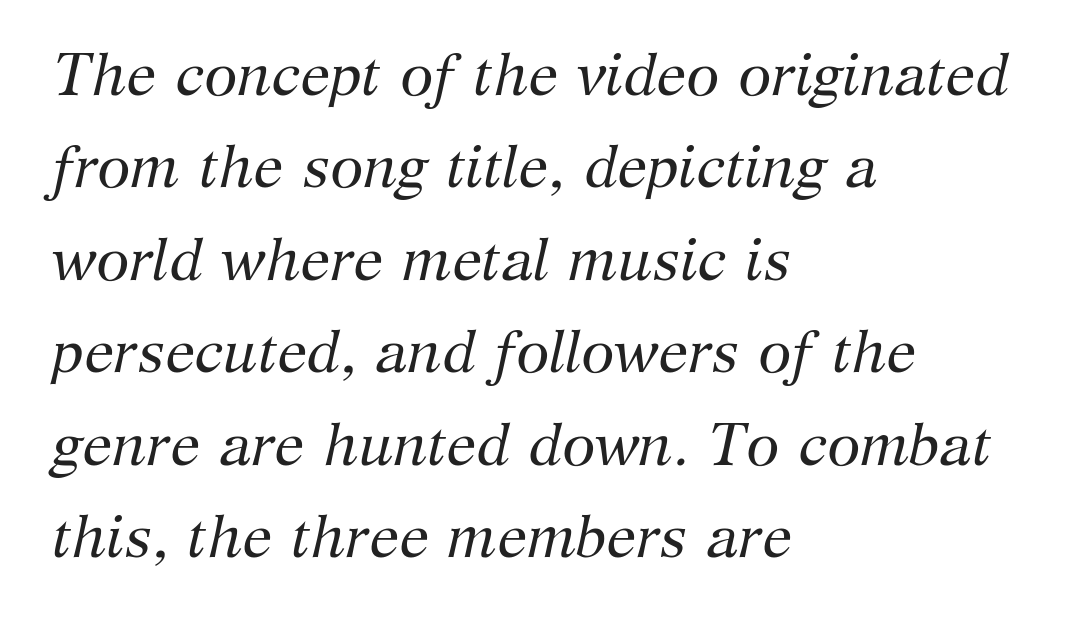
Inter-character spacing is left at the font's built-in metrics. These lines are rendered in a variable-pitch font. All the whitespace from short lines collects on the right. This sample uses a serif face.
